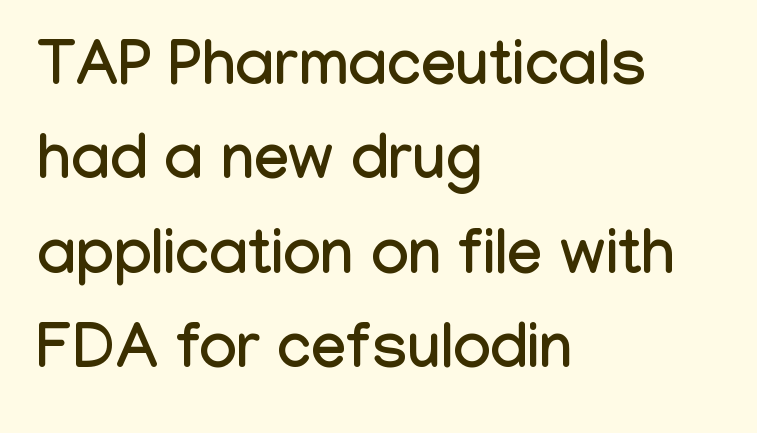
Q: Is the text italic (slanted)? A: No, it is upright.
Q: Is the typeface a serif or a sans-serif typeface? A: Sans-serif.
Q: Is the text underlined? A: No.
Q: How is the paragraph aligned? A: Left-aligned.
Q: Is the spacing between letters normal or unusually wide? A: Normal.
Q: Is the spacing between lines tight, normal or loose? A: Normal.
Q: Width (condensed, normal, or wide)? A: Condensed.
Q: Stroke contrast? A: Low.
Q: x-height? A: Medium.
Q: Monospaced? A: No.
